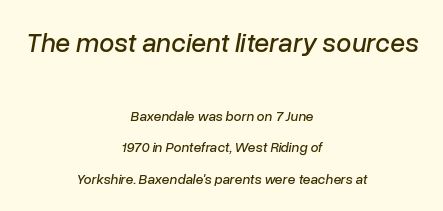
Q: Is the text italic (slanted)? A: Yes, it leans right by about 10 degrees.
Q: Is the text underlined? A: No.
Q: How is the paragraph aligned? A: Centered.
Q: Is the spacing between letters normal or unusually wide? A: Normal.
Q: Is the spacing between lines tight, normal or loose? A: Loose.
Q: Which block of text is set in a larger size, the first (top) or the second (bottom)? A: The first (top) one.
